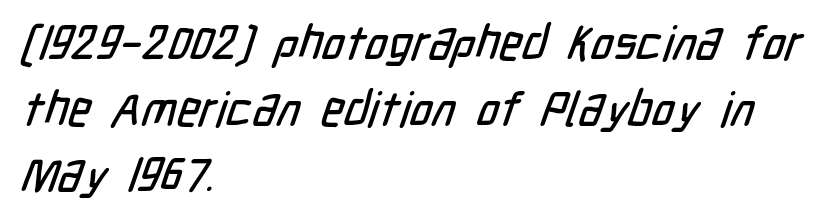
Students, note that the glyphs here touch the page at normal intervals. Baseline-to-baseline distance is the conventional proportion of letter height. Examine the stroke ends and you'll find no serifs. Note the varied advance widths — an 'i' is clearly narrower than an 'm'. A student would call this left alignment; a typographer would say flush left, rag right. Decoration check: the copy has no underline.
